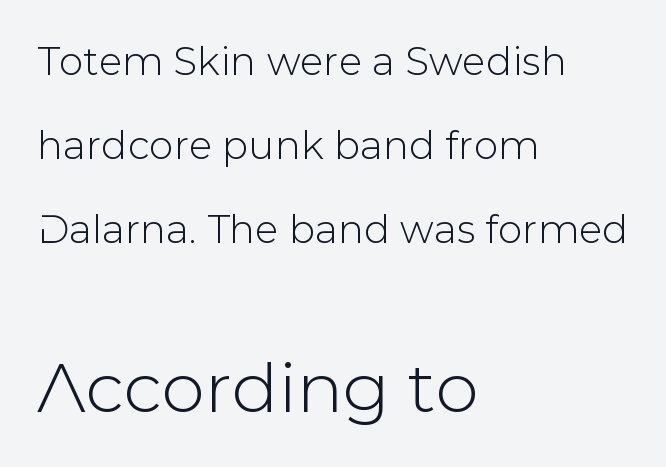
Character widths vary here, with narrow letters taking less room than wide ones. These lines are composed in type without serifs. Character size in the trailing block exceeds that of the leading block. The passage shown is not underscored anywhere. Horizontally, the lines are justified to the leading edge only.
